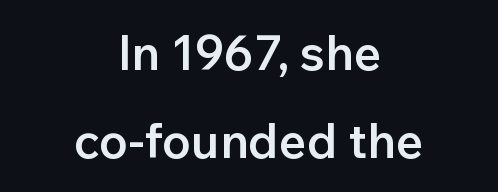
Does the weight exceed regular? Yes, but only to semibold. The font family rendered here belongs to the sans-serif group. Each letter keeps its own natural width here, so spacing adapts to shape. Posture: straight, roman, zero tilt. The paragraph has two soft edges and a firm central axis.
